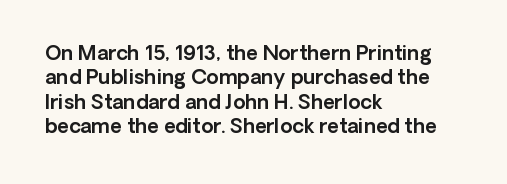
The image shows 20 px text type, upright; set left-aligned, line spacing 1.22x, normal letter spacing, not underlined.
